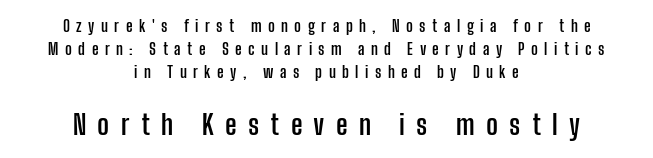
The image shows 28 px semibold, condensed sans-serif type, upright; set centered, normal line spacing (1.43x), unusually wide letter spacing (+0.4 em), not underlined; the second (bottom) block is 1.75x larger; low stroke contrast and a medium x-height.
